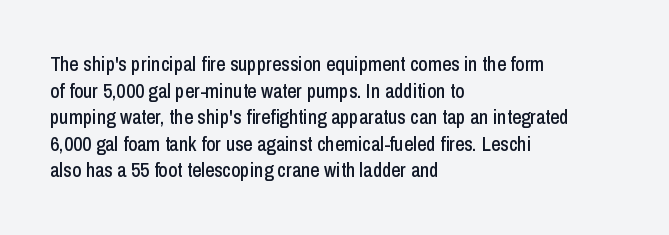
The image shows 20 px text type, upright; set left-aligned, normal line spacing (1.33x), normal letter spacing, not underlined.
